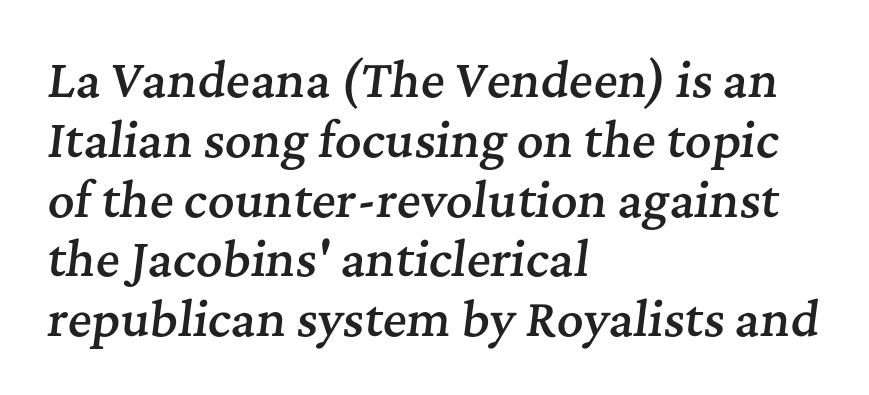
The image shows 46 px semibold serif type, italic (leaning right); set left-aligned, normal line spacing (1.3x), normal letter spacing, not underlined; medium stroke contrast and a medium x-height.
